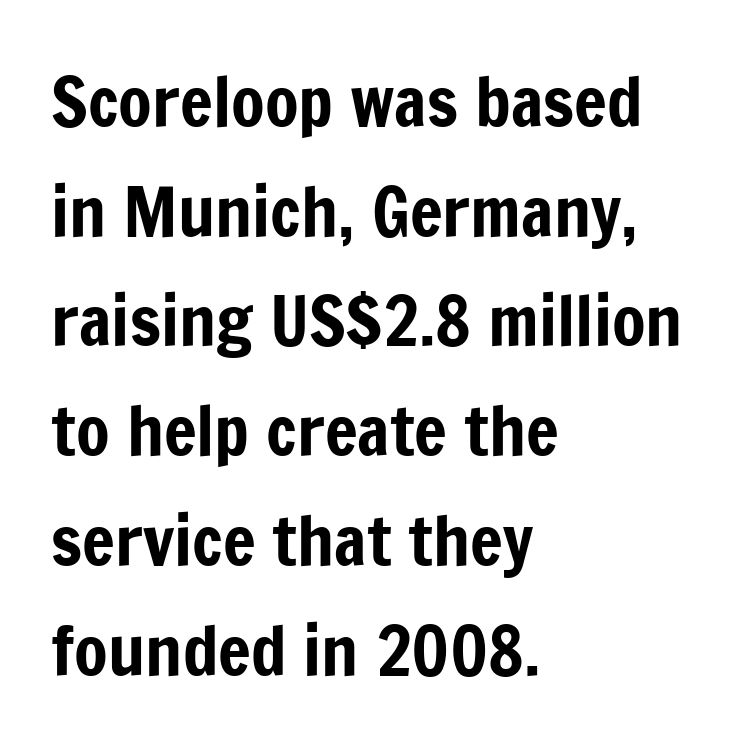
The image shows 69 px condensed sans-serif type, upright; set left-aligned, normal line spacing (1.59x), normal letter spacing, not underlined; low stroke contrast and a medium x-height.
